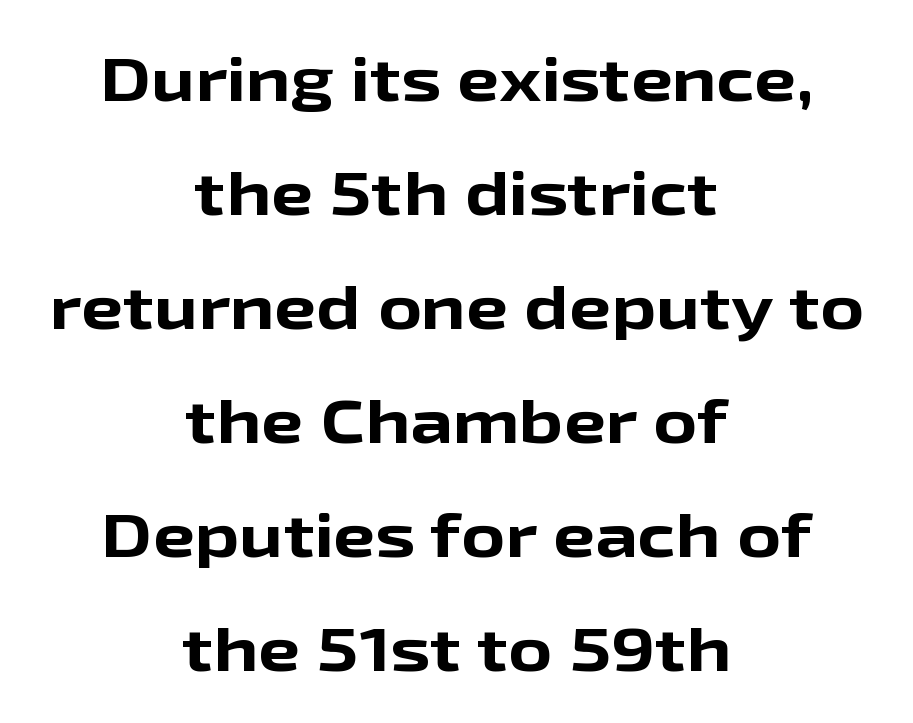
The letters stand straight up with perfectly vertical stems. The paragraph has two soft edges and a firm central axis. Leading is clearly above the norm, producing a sparse column. Character widths vary here, with narrow letters taking less room than wide ones.
